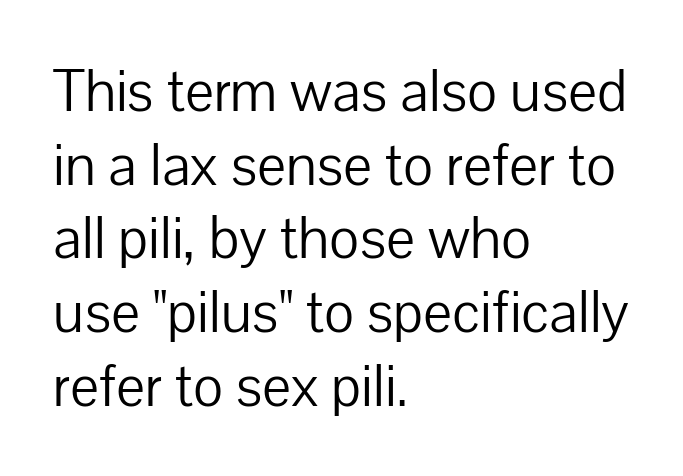
Notice how the stems are strictly vertical — no italics here. The horizontal fit of the characters is conventional and even. Is there much room between lines? A standard amount, neither cramped nor airy. What kind of face is this? One without serifs — a sans. A light-to-regular cut is what we see here. The rendering uses natural spacing where letterforms have individual widths.
